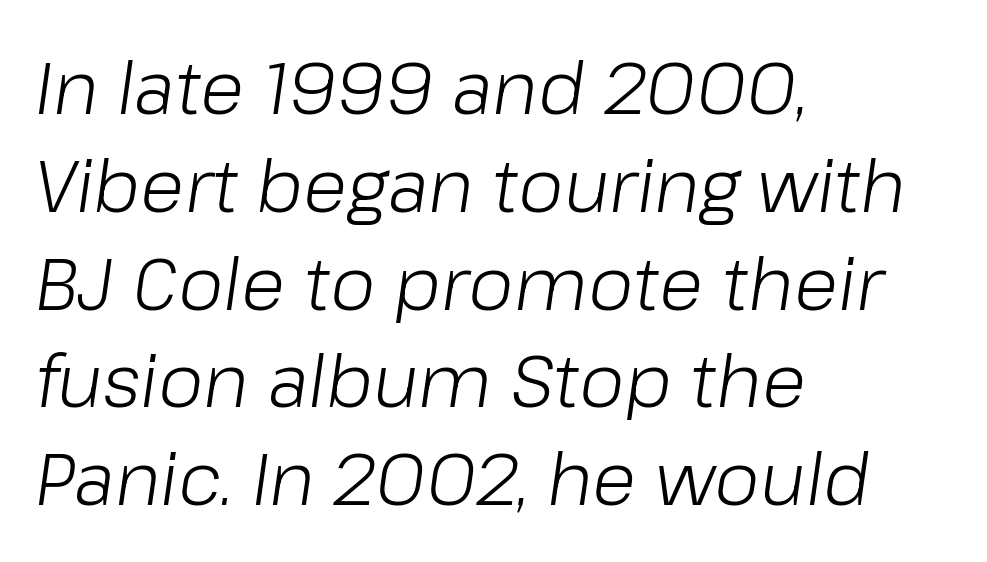
Q: Is the text bold? A: No.
Q: Is the text italic (slanted)? A: Yes, it leans right by about 8 degrees.
Q: Is the text underlined? A: No.
Q: How is the paragraph aligned? A: Left-aligned.
Q: Is the spacing between letters normal or unusually wide? A: Normal.
Q: Is the spacing between lines tight, normal or loose? A: Normal.
Q: Width (condensed, normal, or wide)? A: Normal.
Q: Stroke contrast? A: Low.
Q: x-height? A: Medium.
Q: Monospaced? A: No.
